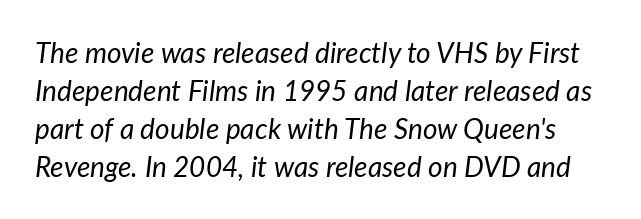
Q: Is the text bold? A: No.
Q: Is the text italic (slanted)? A: Yes, it leans right by about 7 degrees.
Q: Is the text underlined? A: No.
Q: Is the spacing between letters normal or unusually wide? A: Normal.
Q: Is the spacing between lines tight, normal or loose? A: Normal.
Q: Width (condensed, normal, or wide)? A: Normal.
Q: Stroke contrast? A: Low.
Q: x-height? A: Medium.
Q: Monospaced? A: No.
